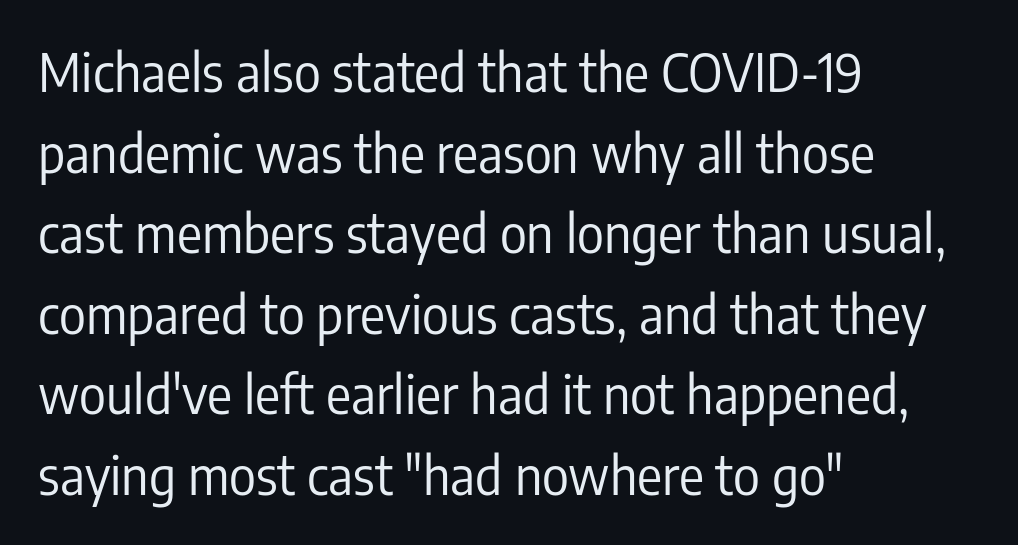
Q: Is the text bold? A: No.
Q: Is the text italic (slanted)? A: No, it is upright.
Q: Is the typeface a serif or a sans-serif typeface? A: Sans-serif.
Q: Is the text underlined? A: No.
Q: How is the paragraph aligned? A: Left-aligned.
Q: Is the spacing between letters normal or unusually wide? A: Normal.
Q: Is the spacing between lines tight, normal or loose? A: Normal.
Q: Width (condensed, normal, or wide)? A: Condensed.
Q: Stroke contrast? A: Low.
Q: x-height? A: Medium.
Q: Monospaced? A: No.
